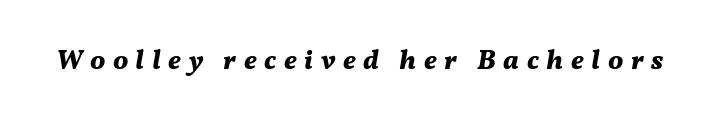
{"italic": "yes", "lean": "right", "slant_degrees": 11, "bold": "yes", "underline": "no", "letter_spacing": "wide", "letter_spacing_em": 0.28, "glyph_px": 27}
